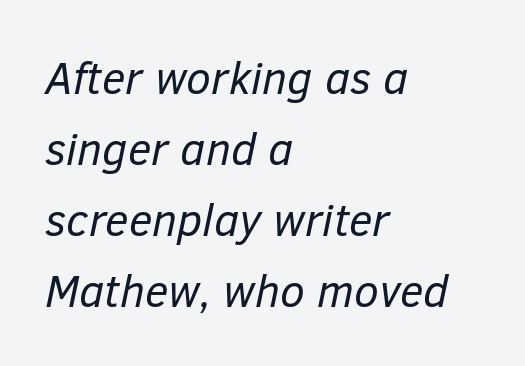
A typesetter would call this zero additional tracking. The letters advance in unequal steps, a hallmark of proportional type. The block of text has a typical density, with ordinary space between rows. Stem width sits at or under what a default text font uses. Posture: slanted. Clear beneath every line of the passage.
